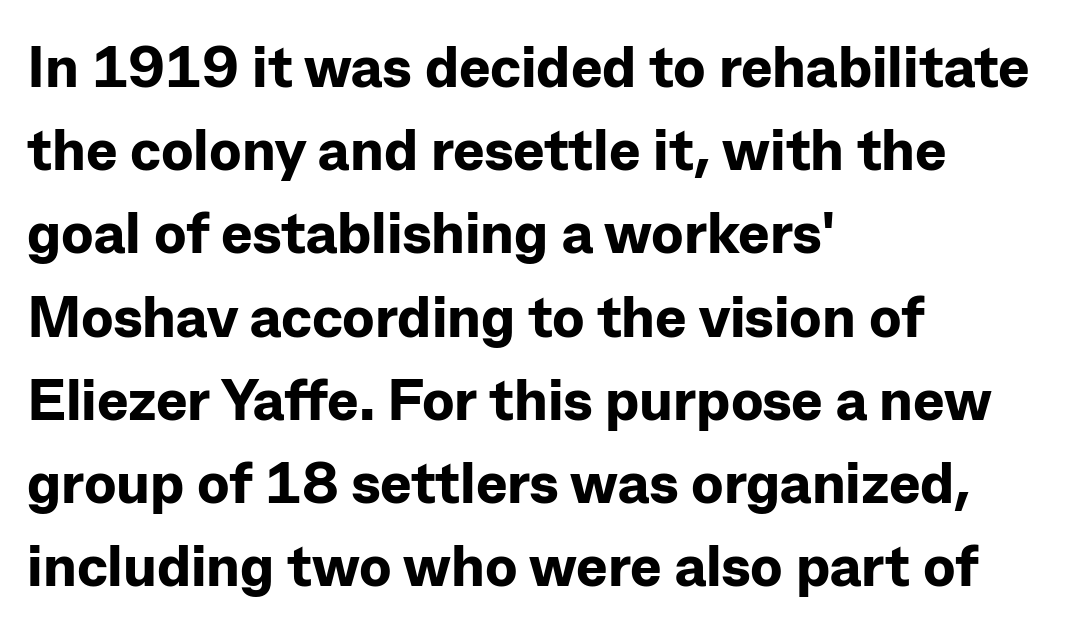
Q: Is the text bold? A: Yes.
Q: Is the text italic (slanted)? A: No, it is upright.
Q: Is the typeface a serif or a sans-serif typeface? A: Sans-serif.
Q: Is the text underlined? A: No.
Q: How is the paragraph aligned? A: Left-aligned.
Q: Is the spacing between letters normal or unusually wide? A: Normal.
Q: Is the spacing between lines tight, normal or loose? A: Normal.
Q: Width (condensed, normal, or wide)? A: Normal.
Q: Stroke contrast? A: Low.
Q: x-height? A: Medium.
Q: Monospaced? A: No.
